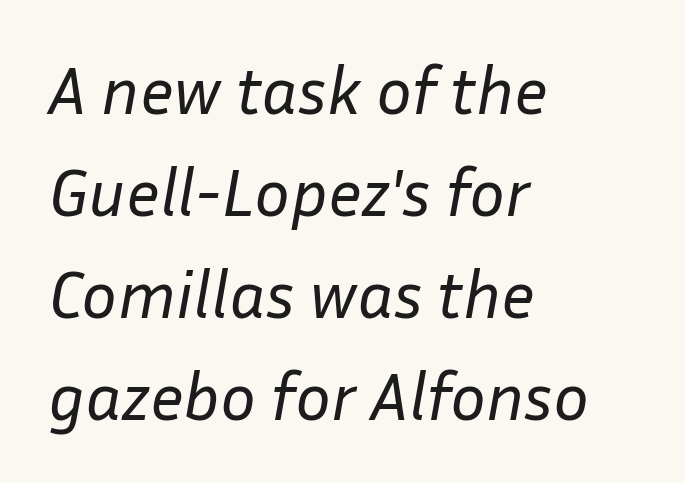
{"italic": "yes", "lean": "right", "slant_degrees": 10, "bold": "no", "weight": "regular", "width": "normal", "stroke_contrast": "low", "x_height": "medium", "monospaced": "no", "underline": "no", "align": "left", "line_spacing": "normal", "line_spacing_ratio": 1.52, "letter_spacing": "normal", "letter_spacing_em": 0.0, "glyph_px": 67}
